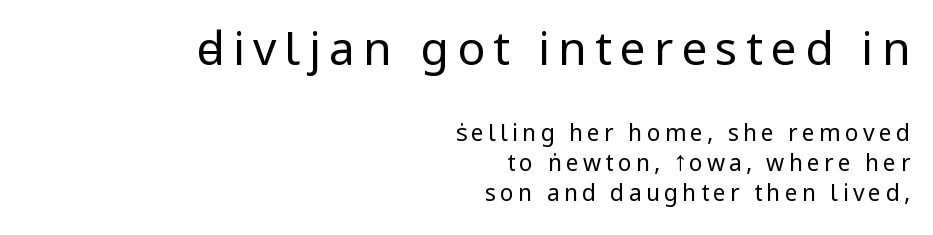
Q: Is the text bold? A: No.
Q: Is the text italic (slanted)? A: No, it is upright.
Q: Is the typeface a serif or a sans-serif typeface? A: Sans-serif.
Q: Is the text underlined? A: No.
Q: How is the paragraph aligned? A: Right-aligned.
Q: Is the spacing between lines tight, normal or loose? A: Normal.
Q: Which block of text is set in a larger size, the first (top) or the second (bottom)? A: The first (top) one.
Q: Width (condensed, normal, or wide)? A: Normal.
Q: Stroke contrast? A: Low.
Q: x-height? A: Medium.
Q: Monospaced? A: No.
